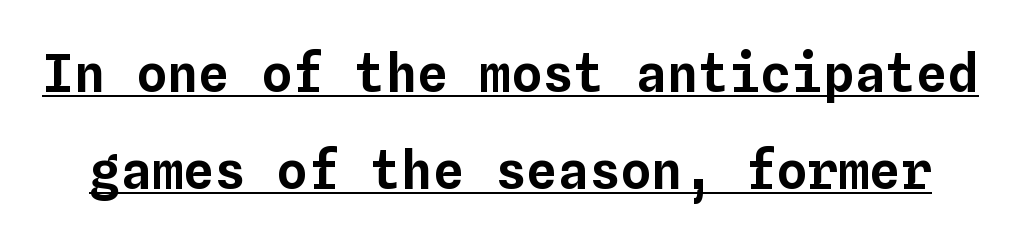
{"italic": "no", "width": "normal", "stroke_contrast": "low", "x_height": "medium", "monospaced": "yes", "underline": "yes", "line_spacing_ratio": 1.87, "letter_spacing": "normal", "letter_spacing_em": 0.0, "glyph_px": 52}
